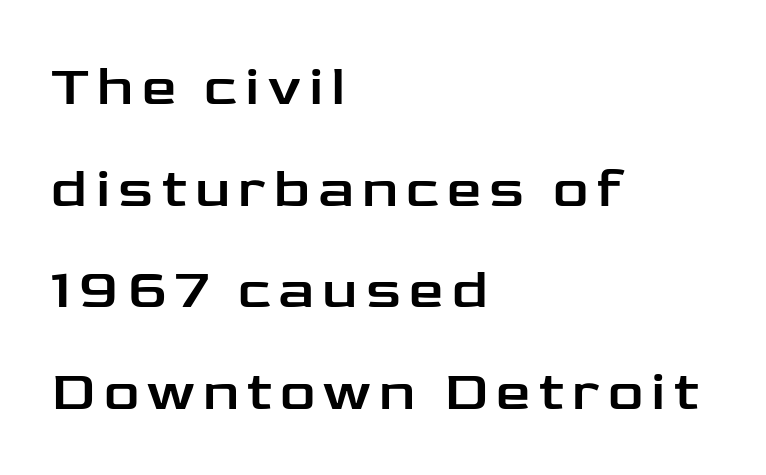
The image shows 55 px wide sans-serif type, upright; set left-aligned, line spacing 1.85x, not underlined; low stroke contrast and a medium x-height.
